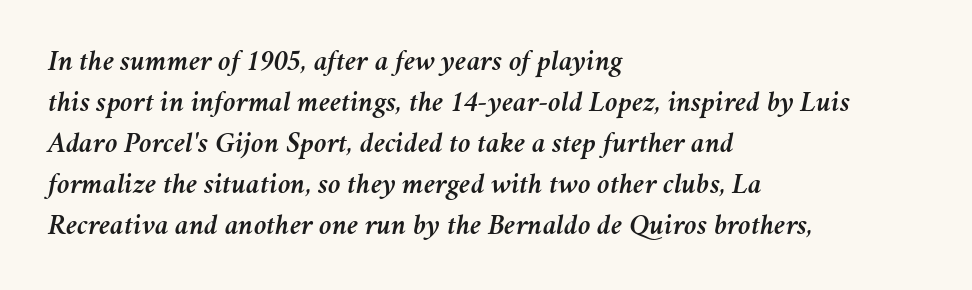
A bare baseline throughout the passage. This rendering leaves character spacing at its baseline value. Yep, that's italic — everything's leaning. Spacing verdict: proportional, widths tailored to each character. Vertically, the passage feels balanced, rows spaced as you'd expect.
